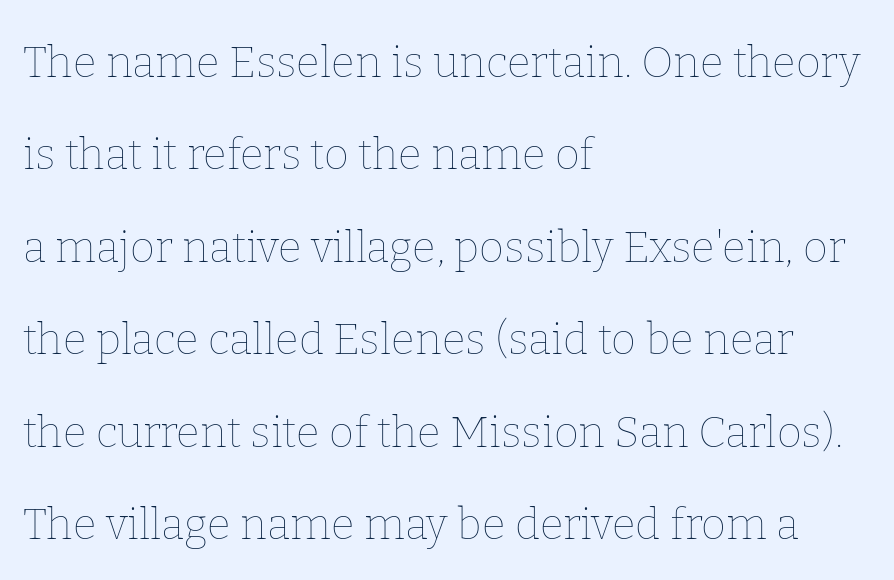
Q: Is the text bold? A: No.
Q: Is the text italic (slanted)? A: No, it is upright.
Q: Is the text underlined? A: No.
Q: How is the paragraph aligned? A: Left-aligned.
Q: Is the spacing between letters normal or unusually wide? A: Normal.
Q: Is the spacing between lines tight, normal or loose? A: Loose.
Q: Width (condensed, normal, or wide)? A: Normal.
Q: Stroke contrast? A: Low.
Q: x-height? A: Medium.
Q: Monospaced? A: No.
